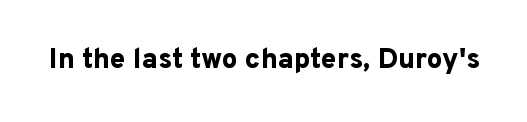
The image shows 28 px bold sans-serif type, upright; set normal letter spacing, not underlined; low stroke contrast and a medium x-height.
